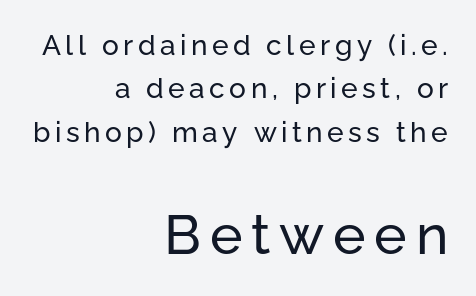
{"serif": "no", "italic": "no", "width": "normal", "stroke_contrast": "low", "x_height": "medium", "monospaced": "no", "underline": "no", "align": "right", "line_spacing": "normal", "line_spacing_ratio": 1.55, "larger_block": "second", "size_ratio": 1.96, "glyph_px": 55}
